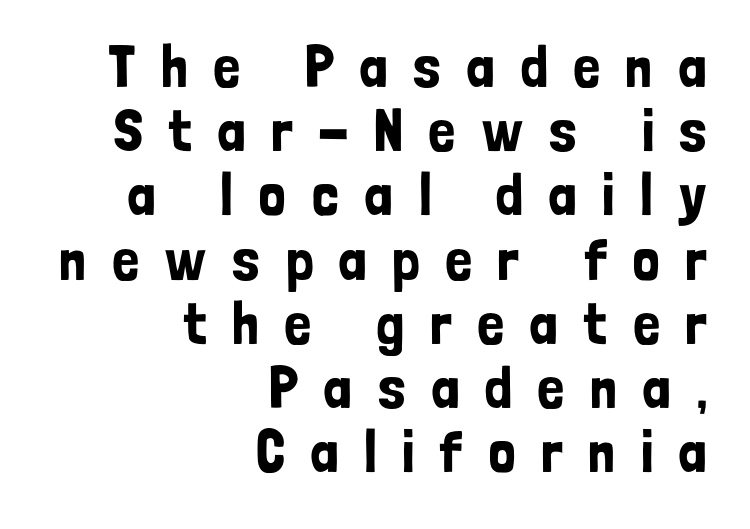
Q: Is the text italic (slanted)? A: No, it is upright.
Q: Is the typeface a serif or a sans-serif typeface? A: Sans-serif.
Q: Is the text underlined? A: No.
Q: How is the paragraph aligned? A: Right-aligned.
Q: Is the spacing between letters normal or unusually wide? A: Unusually wide.
Q: Is the spacing between lines tight, normal or loose? A: Tight.
Q: Width (condensed, normal, or wide)? A: Condensed.
Q: Stroke contrast? A: Low.
Q: x-height? A: Medium.
Q: Monospaced? A: No.
